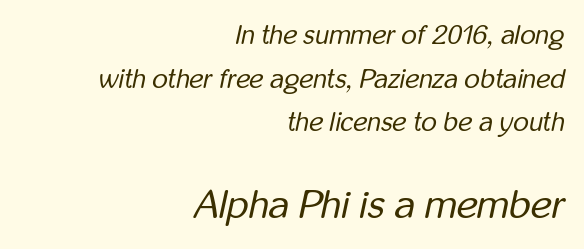
Q: Is the text bold? A: No.
Q: Is the text italic (slanted)? A: Yes, it leans right by about 12 degrees.
Q: Is the text underlined? A: No.
Q: How is the paragraph aligned? A: Right-aligned.
Q: Is the spacing between letters normal or unusually wide? A: Normal.
Q: Is the spacing between lines tight, normal or loose? A: Normal.
Q: Which block of text is set in a larger size, the first (top) or the second (bottom)? A: The second (bottom) one.
Q: Width (condensed, normal, or wide)? A: Condensed.
Q: Stroke contrast? A: Low.
Q: x-height? A: Medium.
Q: Monospaced? A: No.
